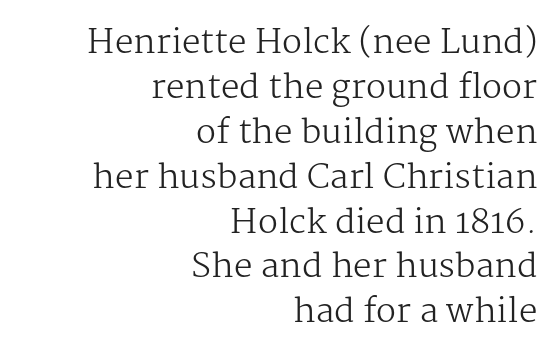
This sample has the flowing, uneven cadence of proportional lettering. Horizontal alignment here is rightward, an uncommon choice for prose. Regarding leading, the lines here are spaced in the standard way. Serif or sans? Serif — the stroke terminals have little feet. The letters stand upright; this is a roman face.
